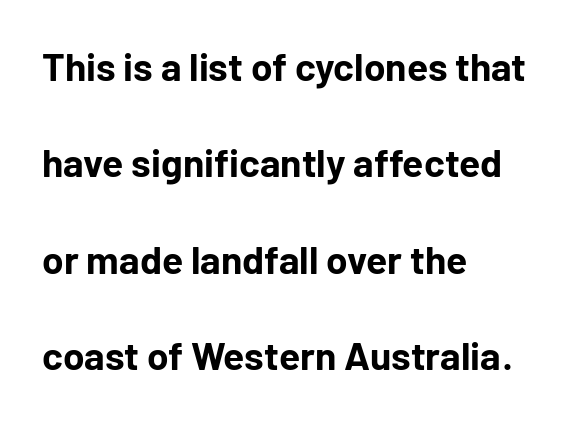
{"serif": "no", "italic": "no", "bold": "yes", "weight": "bold", "width": "normal", "stroke_contrast": "low", "x_height": "medium", "monospaced": "no", "underline": "no", "align": "left", "line_spacing": "loose", "line_spacing_ratio": 2.47, "letter_spacing": "normal", "letter_spacing_em": 0.0, "glyph_px": 39}
